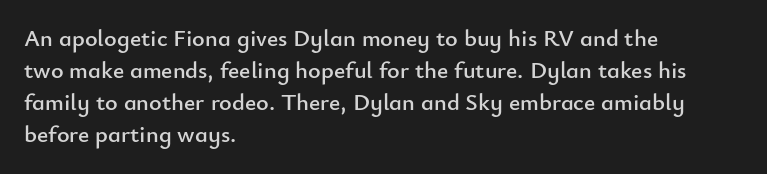
Just letters on the line, the space beneath them empty. Honestly, the row spacing looks completely unremarkable. No italicization has been applied; the sample stays upright. Teacher's note: observe the even left margin — that is flush-left alignment. Glyph-to-glyph distance matches everyday printed text.
